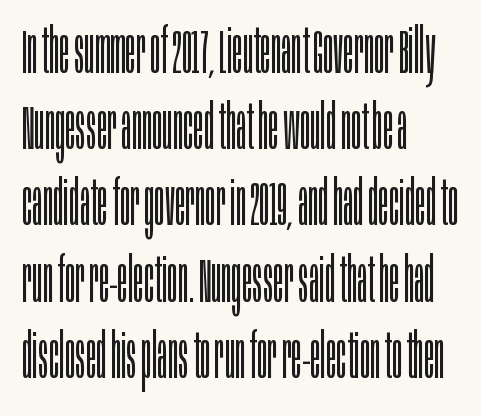
Think of a printed novel: that variable character pitch is what you see here. Descenders hang freely into open space. Is there any slant? The stems are plumb. Notice how the passage keeps a crisp vertical edge on the left only. Words appear dense and cohesive because spacing is normal.
